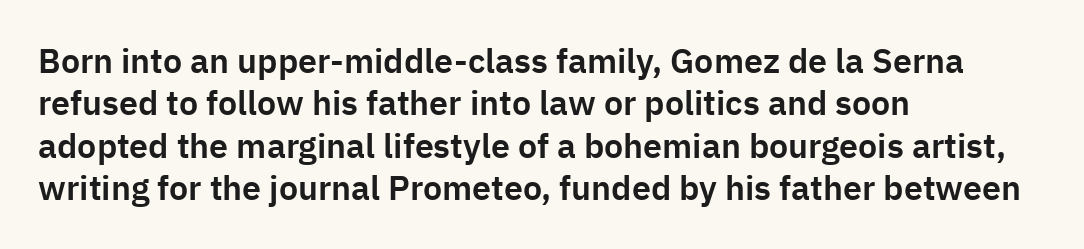
{"serif": "no", "italic": "no", "width": "normal", "stroke_contrast": "low", "x_height": "medium", "monospaced": "no", "underline": "no", "align": "left", "line_spacing": "normal", "line_spacing_ratio": 1.25, "letter_spacing": "normal", "letter_spacing_em": 0.0, "glyph_px": 34}
